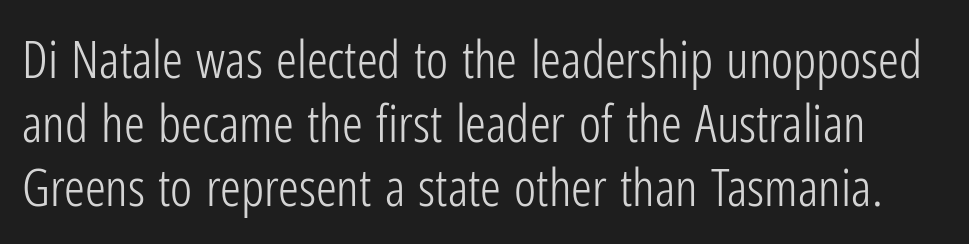
{"serif": "no", "italic": "no", "bold": "no", "weight": "light", "width": "condensed", "stroke_contrast": "low", "x_height": "medium", "monospaced": "no", "underline": "no", "line_spacing_ratio": 1.23, "letter_spacing": "normal", "letter_spacing_em": 0.0, "glyph_px": 52}
